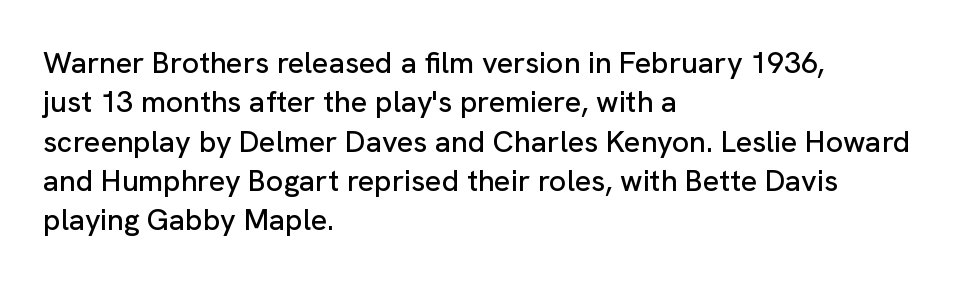
{"serif": "no", "italic": "no", "width": "normal", "stroke_contrast": "low", "x_height": "medium", "monospaced": "no", "underline": "no", "align": "left", "line_spacing": "normal", "line_spacing_ratio": 1.31, "letter_spacing": "normal", "letter_spacing_em": 0.0, "glyph_px": 30}
